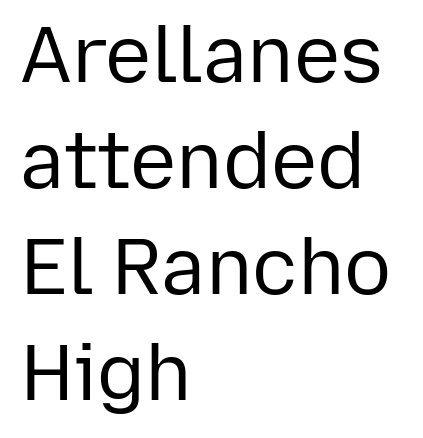
The image shows 78 px regular-weight sans-serif type, upright; set left-aligned, normal line spacing (1.36x), normal letter spacing, not underlined; low stroke contrast and a medium x-height.
